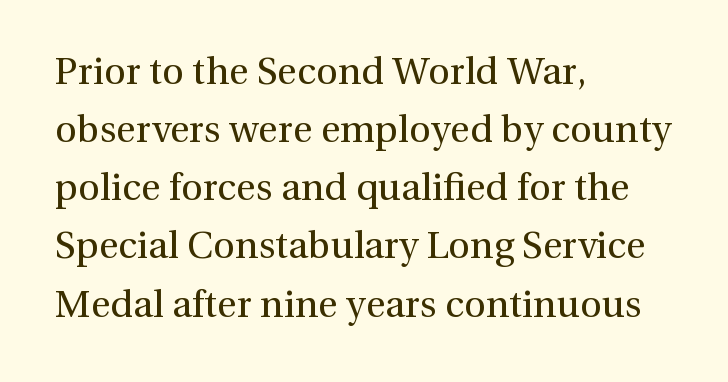
The face used here is seriffed, in the tradition of book romans. When letters stand straight like this, we call the style roman or upright. Is the stroke heavy? The answer is a plain regular-or-lighter. Reading down the column, the eye jumps a familiar distance to each next line.
